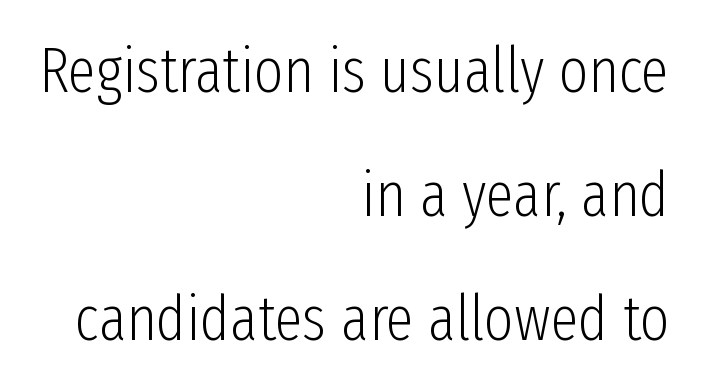
Q: Is the text bold? A: No.
Q: Is the text italic (slanted)? A: No, it is upright.
Q: Is the typeface a serif or a sans-serif typeface? A: Sans-serif.
Q: Is the text underlined? A: No.
Q: How is the paragraph aligned? A: Right-aligned.
Q: Is the spacing between letters normal or unusually wide? A: Normal.
Q: Is the spacing between lines tight, normal or loose? A: Loose.
Q: Width (condensed, normal, or wide)? A: Condensed.
Q: Stroke contrast? A: Low.
Q: x-height? A: Medium.
Q: Monospaced? A: No.
